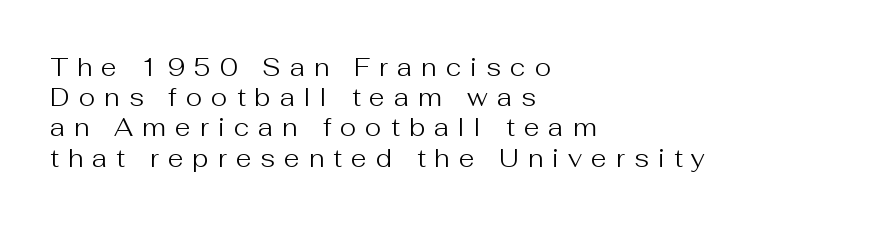
This reads as an unemphasized weight, regular at the heaviest. This rendering uses left alignment, leaving the right contour irregular. The space beneath each line is pristine and unruled. You can tell it's not italic because the verticals are truly vertical. There is plenty of visible air inserted between adjacent glyphs.
